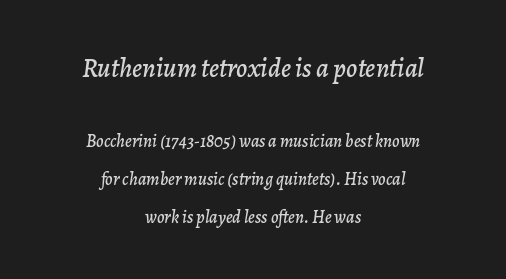
Q: Is the text italic (slanted)? A: Yes, it leans right by about 7 degrees.
Q: Is the text underlined? A: No.
Q: How is the paragraph aligned? A: Centered.
Q: Is the spacing between letters normal or unusually wide? A: Normal.
Q: Is the spacing between lines tight, normal or loose? A: Loose.
Q: Which block of text is set in a larger size, the first (top) or the second (bottom)? A: The first (top) one.
